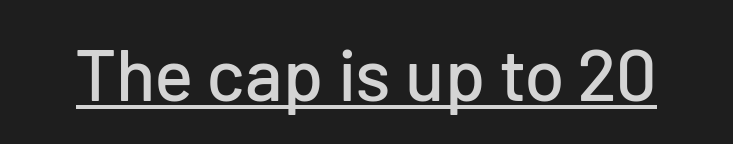
The image shows 73 px sans-serif type, upright; set normal letter spacing, underlined; low stroke contrast and a medium x-height.
